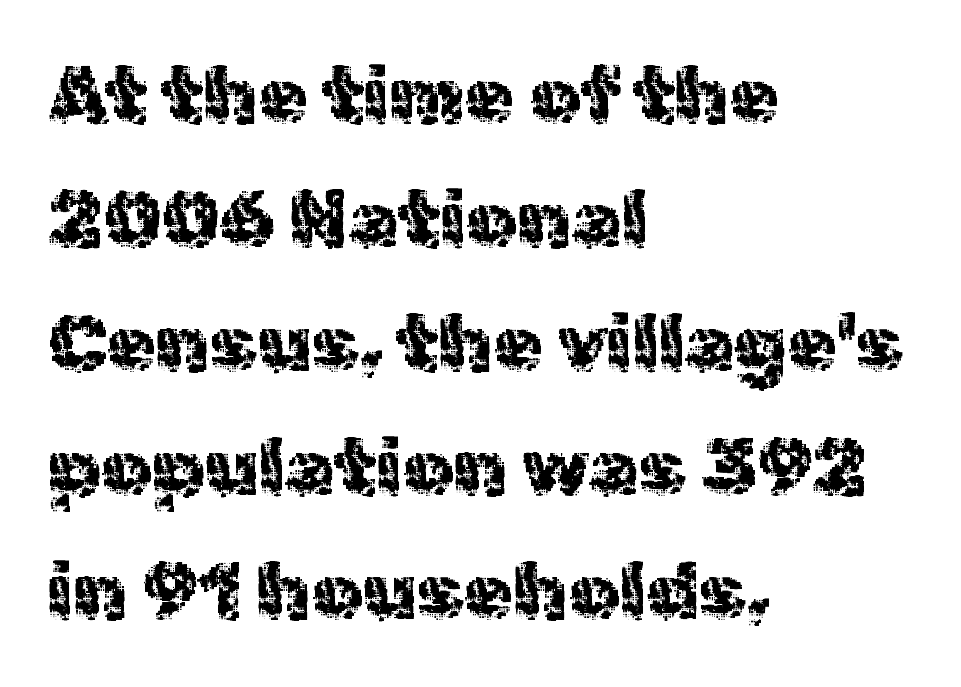
{"serif": "no", "italic": "no", "width": "normal", "x_height": "medium", "monospaced": "no", "underline": "no", "align": "left", "line_spacing": "normal", "line_spacing_ratio": 1.55, "letter_spacing": "normal", "letter_spacing_em": 0.0, "glyph_px": 80}
